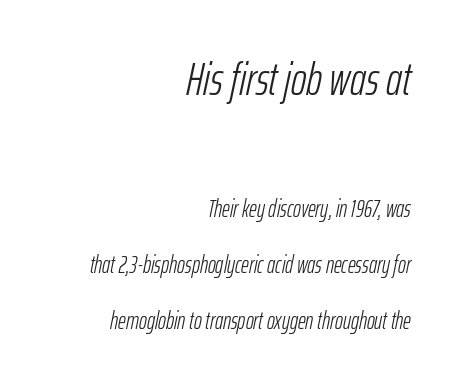
{"italic": "yes", "lean": "right", "slant_degrees": 12, "bold": "no", "weight": "light", "width": "condensed", "stroke_contrast": "low", "x_height": "medium", "monospaced": "no", "underline": "no", "align": "right", "line_spacing": "loose", "line_spacing_ratio": 2.34, "letter_spacing": "normal", "letter_spacing_em": 0.0, "larger_block": "first", "size_ratio": 1.96, "glyph_px": 47}
